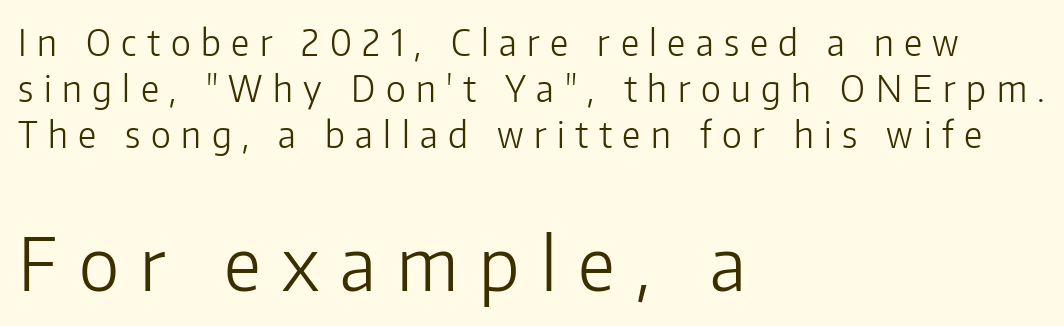
The image shows 73 px light sans-serif type, upright; set left-aligned, normal line spacing (1.28x), unusually wide letter spacing (+0.29 em), not underlined; the second (bottom) block is 2.03x larger; low stroke contrast and a medium x-height.
